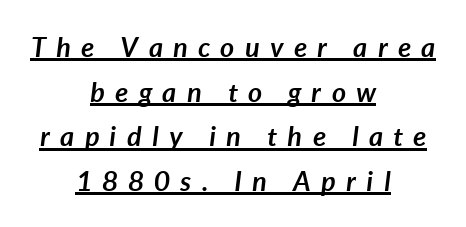
Each line is balanced around a shared central axis. Compared with typical paragraphs, the rows here are spaced about the same. The sample has been set heavy, in full bold. Is the type slanted? Yes — the strokes lean at a clear angle. The tracking reads as deliberately expanded to a designer's eye. Somebody hit Ctrl+U on this one — the words are underlined.
